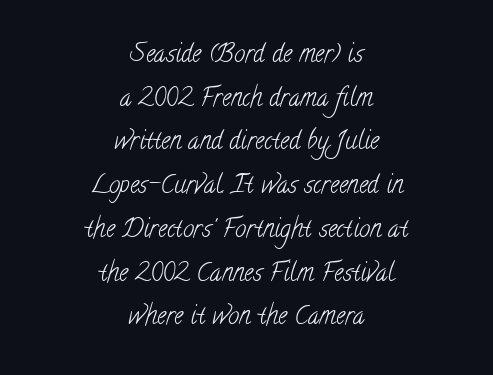
Q: Is the text bold? A: No.
Q: Is the text underlined? A: No.
Q: How is the paragraph aligned? A: Centered.
Q: Is the spacing between letters normal or unusually wide? A: Normal.
